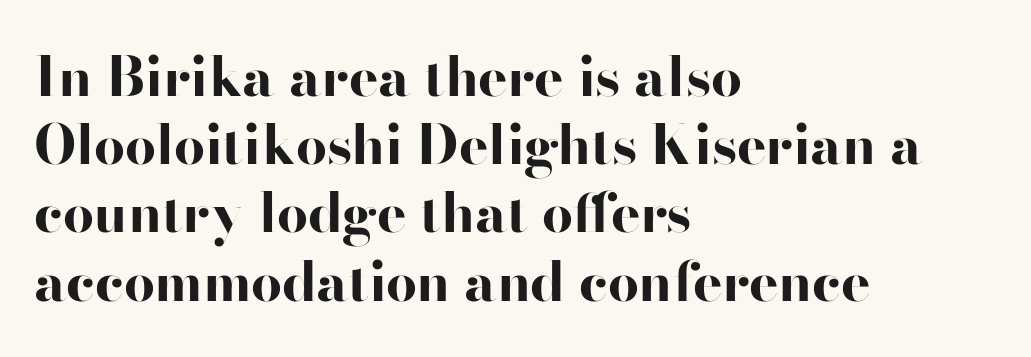
The image shows 55 px bold, wide sans-serif type, upright; set left-aligned, line spacing 1.24x, normal letter spacing, not underlined; high stroke contrast and a small x-height.
